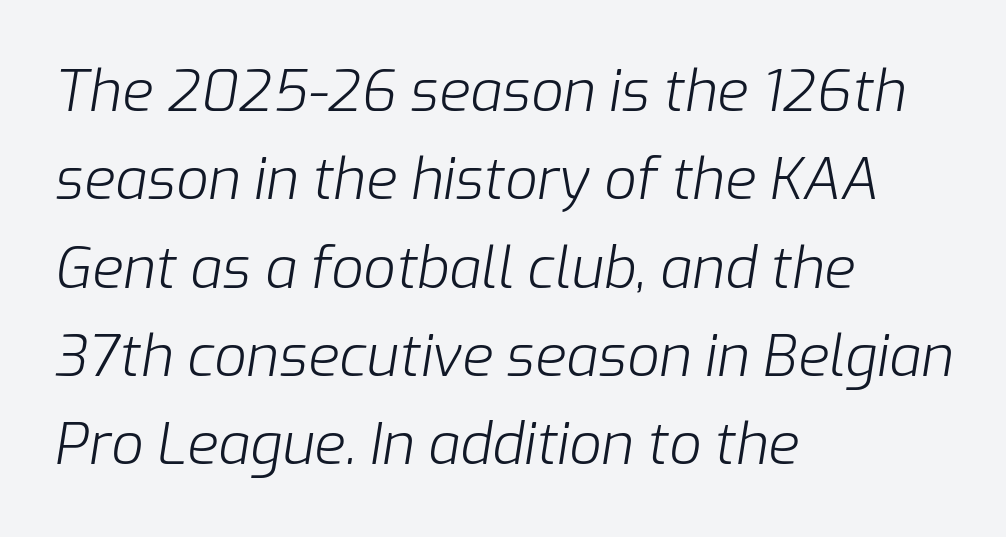
Q: Is the text bold? A: No.
Q: Is the text italic (slanted)? A: Yes, it leans right by about 9 degrees.
Q: Is the text underlined? A: No.
Q: How is the paragraph aligned? A: Left-aligned.
Q: Is the spacing between letters normal or unusually wide? A: Normal.
Q: Is the spacing between lines tight, normal or loose? A: Normal.
Q: Width (condensed, normal, or wide)? A: Normal.
Q: Stroke contrast? A: Low.
Q: x-height? A: Medium.
Q: Monospaced? A: No.
